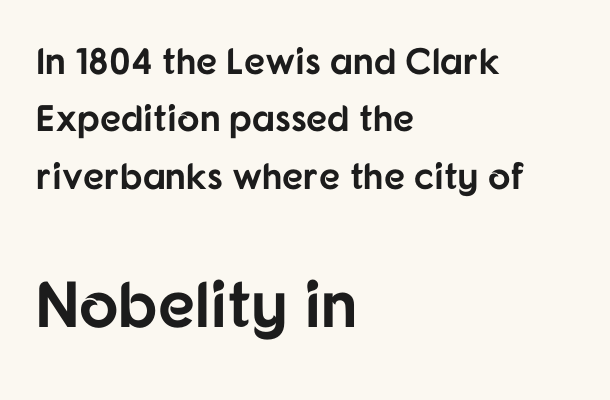
{"serif": "no", "italic": "no", "bold": "yes", "weight": "bold", "width": "normal", "stroke_contrast": "low", "x_height": "medium", "monospaced": "no", "underline": "no", "align": "left", "line_spacing": "normal", "line_spacing_ratio": 1.55, "letter_spacing": "normal", "letter_spacing_em": 0.0, "larger_block": "second", "size_ratio": 1.76, "glyph_px": 65}
